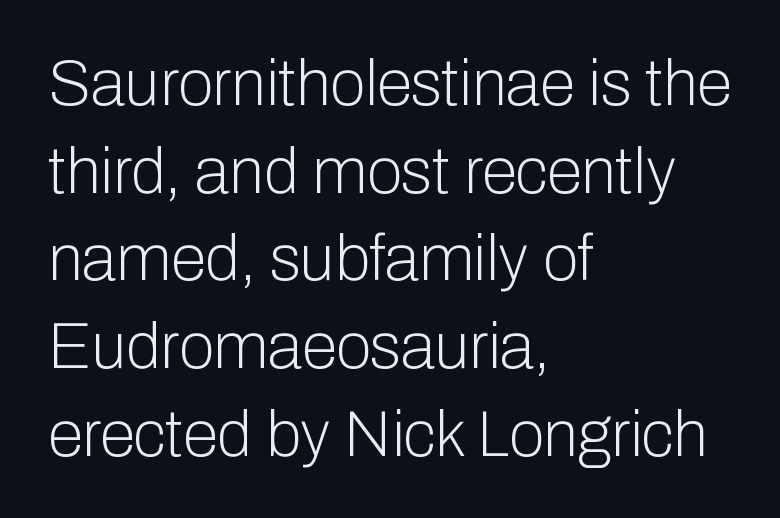
Just letters on the line, the space beneath them empty. Is this a fixed-width face? No — the glyphs have proportional, varying widths. The rendering anchors every line to the left-hand side. The block of text has a typical density, with ordinary space between rows. Students, note that the glyphs here touch the page at normal intervals. Compared with a typical body face, this is equally light or lighter still.
